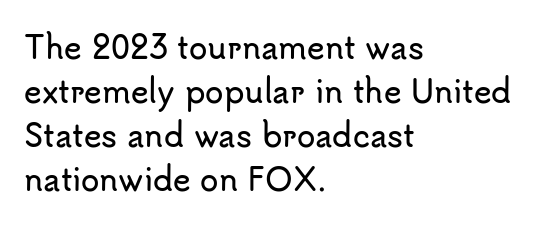
Q: Is the text italic (slanted)? A: No, it is upright.
Q: Is the typeface a serif or a sans-serif typeface? A: Sans-serif.
Q: Is the text underlined? A: No.
Q: How is the paragraph aligned? A: Left-aligned.
Q: Is the spacing between letters normal or unusually wide? A: Normal.
Q: Is the spacing between lines tight, normal or loose? A: Normal.
Q: Width (condensed, normal, or wide)? A: Normal.
Q: Stroke contrast? A: Low.
Q: x-height? A: Small.
Q: Monospaced? A: No.
